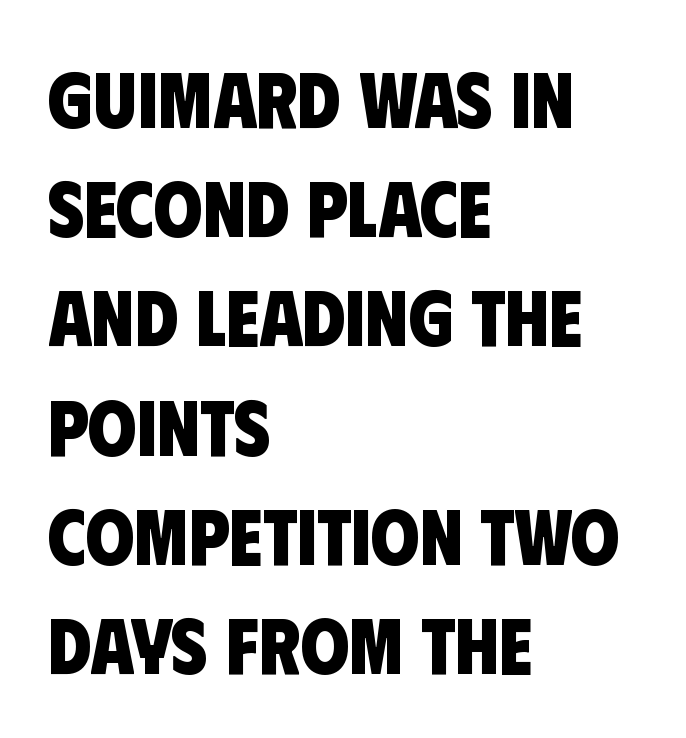
The image shows 78 px heavy, condensed sans-serif type; set left-aligned, normal line spacing (1.4x), normal letter spacing, not underlined; low stroke contrast and a large x-height.
